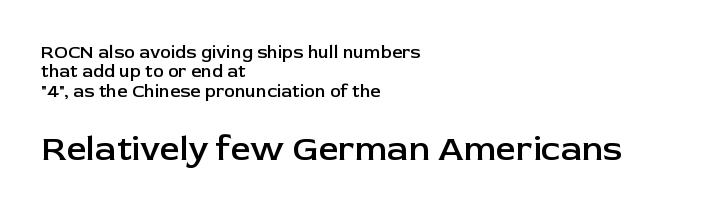
In terms of weight, the rendering is demibold, just under bold. Vertically, the passage feels compressed, each row crowding the next. Looks like regular typesetting: each glyph gets only the width it needs. Characters remain perfectly vertical along every line. The paragraph has a hard left edge and a soft right edge.
